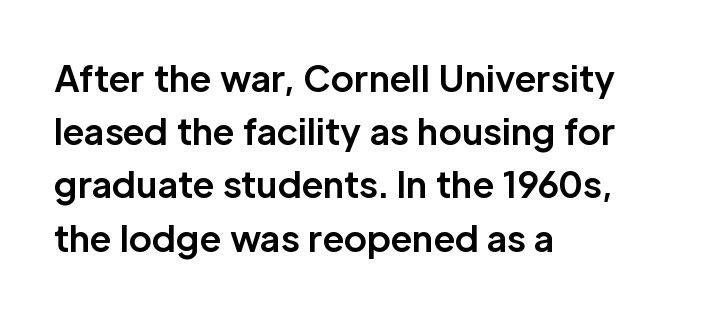
Q: Is the text bold? A: Yes.
Q: Is the text italic (slanted)? A: No, it is upright.
Q: Is the typeface a serif or a sans-serif typeface? A: Sans-serif.
Q: Is the text underlined? A: No.
Q: How is the paragraph aligned? A: Left-aligned.
Q: Is the spacing between letters normal or unusually wide? A: Normal.
Q: Is the spacing between lines tight, normal or loose? A: Normal.
Q: Width (condensed, normal, or wide)? A: Normal.
Q: Stroke contrast? A: Low.
Q: x-height? A: Medium.
Q: Monospaced? A: No.
